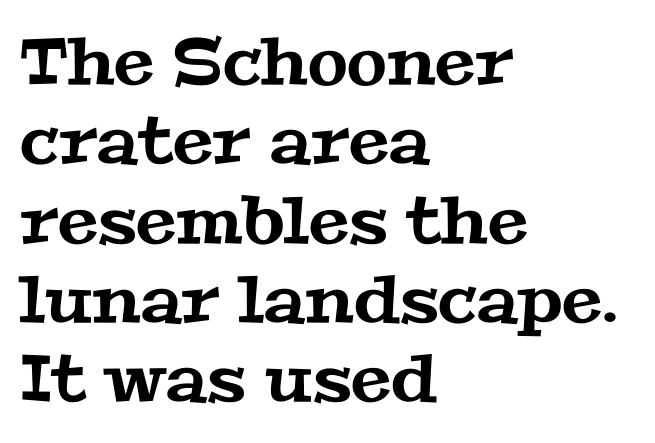
This rendering employs a face with finishing strokes, i.e., a serif. Underline: absent. Looks like regular typesetting: each glyph gets only the width it needs. Characters follow at the spacing the type designer built in.
